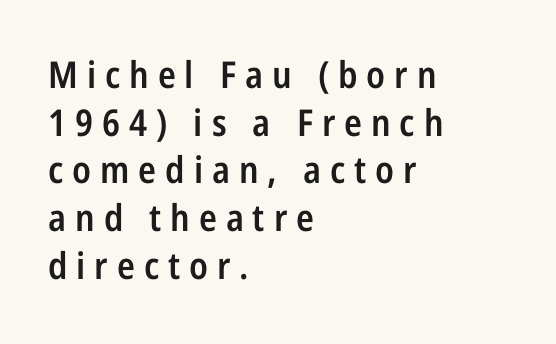
The image shows 37 px semibold, condensed sans-serif type, upright; set left-aligned, normal line spacing (1.29x), unusually wide letter spacing (+0.24 em), not underlined; low stroke contrast and a medium x-height.
